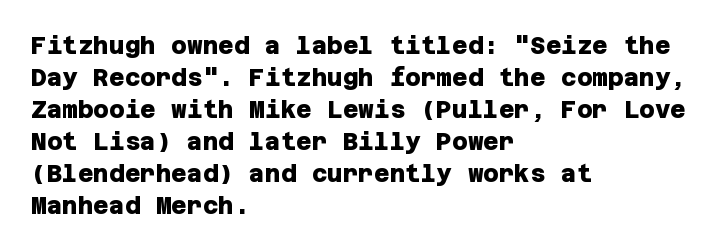
The image shows 24 px bold type; set left-aligned, normal line spacing (1.33x), normal letter spacing, not underlined.
